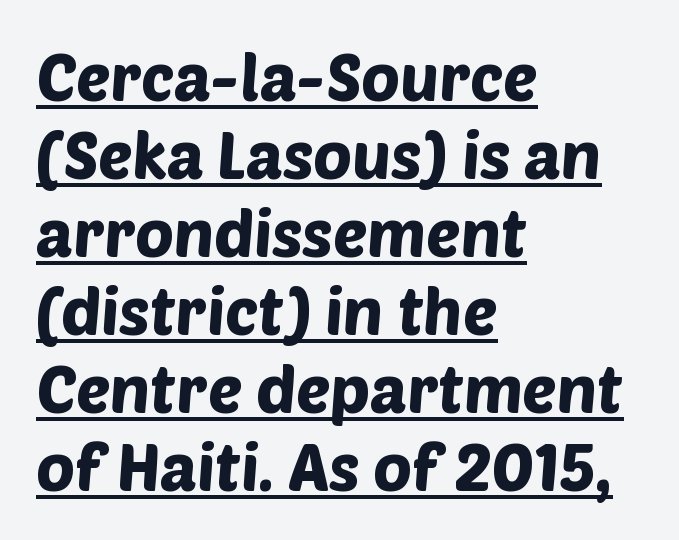
The image shows 65 px sans-serif type; set left-aligned, line spacing 1.2x, normal letter spacing, underlined; low stroke contrast and a large x-height.
